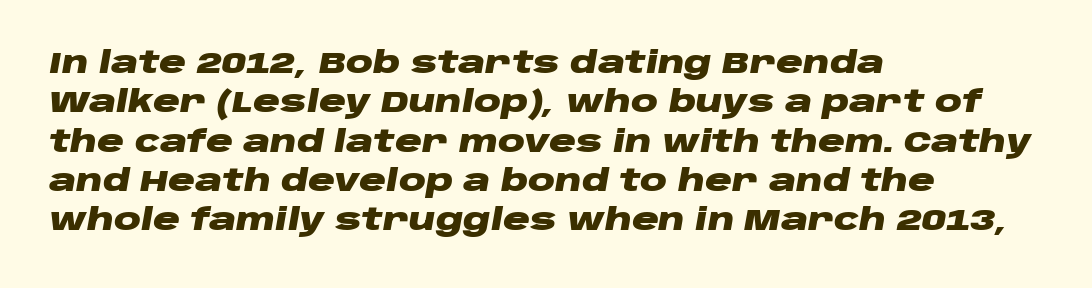
Unmarked baselines from the first word to the last. Proportional: the letters do not fall into vertical columns. The sample has been set heavy, in full bold. Each new line begins a customary step beneath the previous one. Where is the straight margin? On the left. Does extra space separate the letters? No, they use regular spacing.
